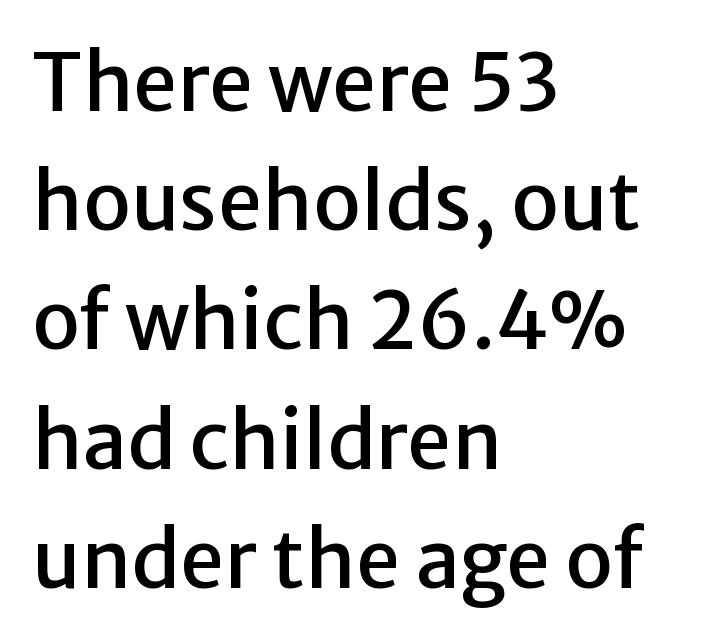
{"serif": "no", "italic": "no", "width": "normal", "stroke_contrast": "low", "x_height": "medium", "monospaced": "no", "underline": "no", "align": "left", "line_spacing": "normal", "line_spacing_ratio": 1.49, "letter_spacing": "normal", "letter_spacing_em": 0.0, "glyph_px": 80}
